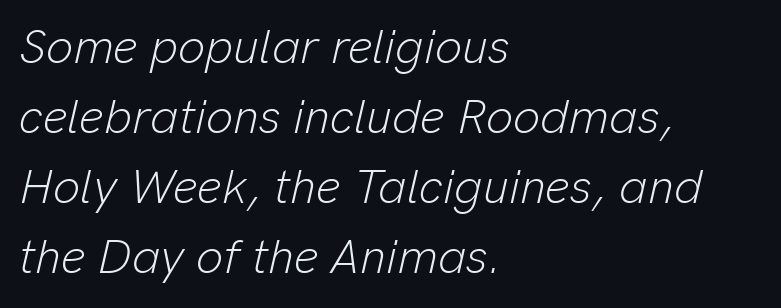
The ragged edge is on the right, which tells us the setting is flush left. A typesetter would mark this as italic. A typesetter would call this proportional, since set widths differ per character. No heavy texture on the line: the type isn't bold.
